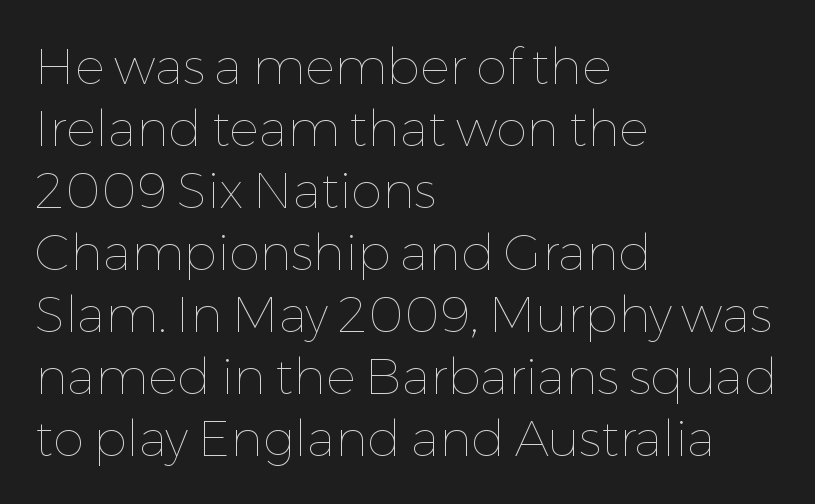
Is the letter spacing exaggerated? No — it looks like the ordinary default. A student would call this left alignment; a typographer would say flush left, rag right. Unbolded letterforms with no extra heft. No italicization has been applied; the sample stays upright.
